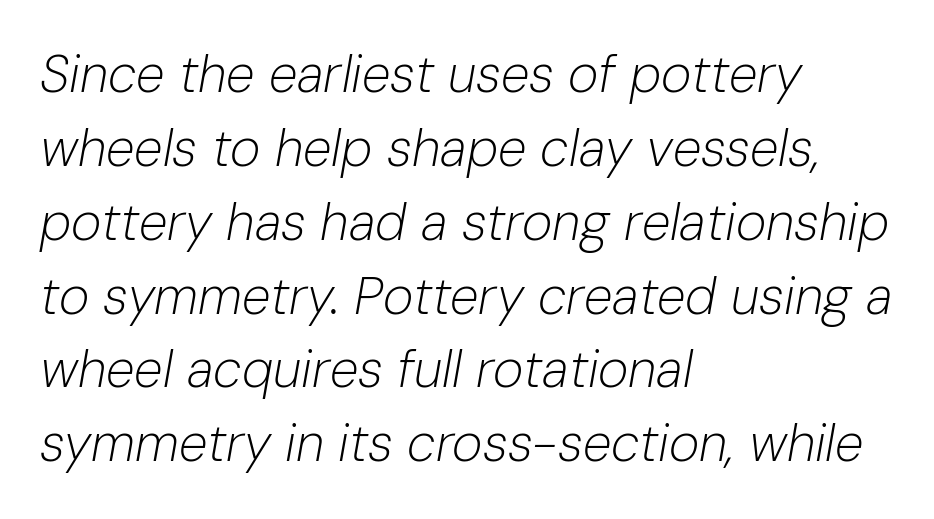
Spacing verdict: proportional, widths tailored to each character. Observe the lean: these are italic letterforms. Letters have the restrained weight of plain body copy at most. A normal amount of white space separates one row of letters from the next. Notice how the passage keeps a crisp vertical edge on the left only.
